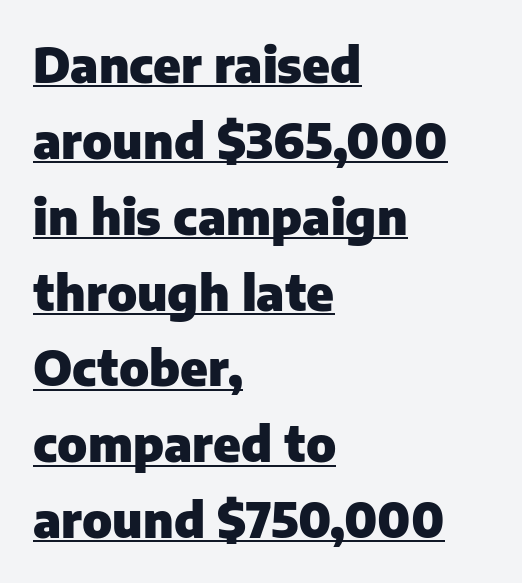
Unlike a traditional serif, this face leaves its strokes unadorned. Notice how the passage keeps a crisp vertical edge on the left only. Character widths vary here, with narrow letters taking less room than wide ones. Every word sits above its own underline. When letters stand straight like this, we call the style roman or upright. Inter-character spacing is left at the font's built-in metrics.
